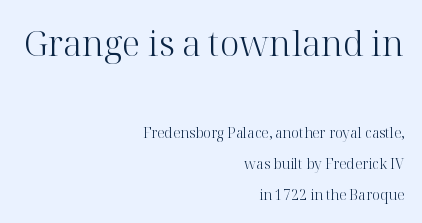
{"serif": "yes", "italic": "no", "bold": "no", "weight": "light", "width": "normal", "stroke_contrast": "high", "x_height": "medium", "monospaced": "no", "underline": "no", "align": "right", "line_spacing": "loose", "line_spacing_ratio": 2.2, "letter_spacing": "normal", "letter_spacing_em": 0.0, "larger_block": "first", "size_ratio": 2.5, "glyph_px": 35}
